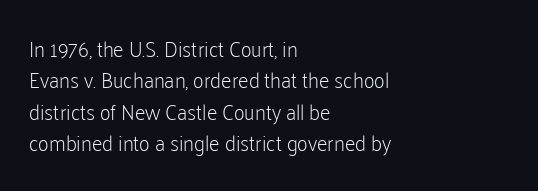
{"italic": "no", "bold": "no", "underline": "no", "align": "left", "line_spacing": "normal", "line_spacing_ratio": 1.49, "letter_spacing": "normal", "letter_spacing_em": 0.0, "glyph_px": 21}
